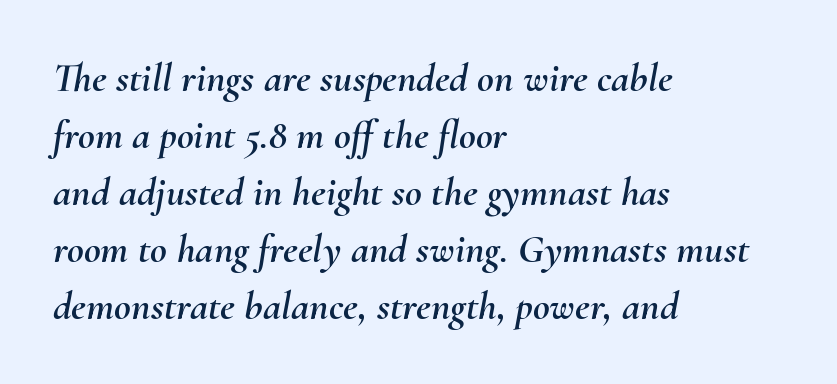
{"italic": "yes", "lean": "right", "slant_degrees": 10, "width": "normal", "stroke_contrast": "medium", "x_height": "small", "monospaced": "no", "underline": "no", "align": "left", "line_spacing": "normal", "line_spacing_ratio": 1.39, "letter_spacing": "normal", "letter_spacing_em": 0.0, "glyph_px": 41}
